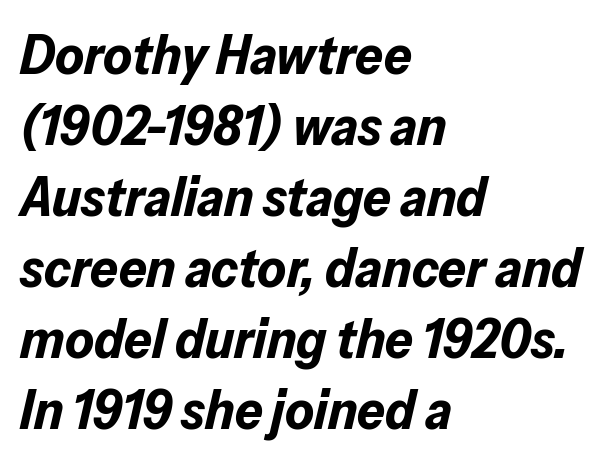
Each line starts at the same left margin while the right side varies. Underline: absent. Slanted lettering throughout. Glyph-to-glyph distance matches everyday printed text. A full-strength bold gives these letters their thick strokes.
